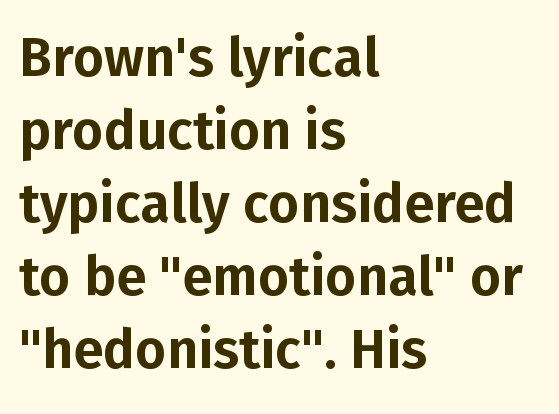
{"serif": "no", "italic": "no", "width": "normal", "stroke_contrast": "low", "x_height": "medium", "monospaced": "no", "underline": "no", "align": "left", "line_spacing": "normal", "line_spacing_ratio": 1.35, "letter_spacing": "normal", "letter_spacing_em": 0.0, "glyph_px": 54}
